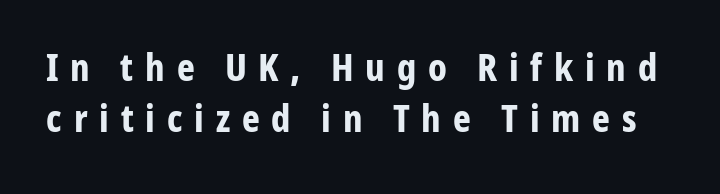
{"serif": "no", "italic": "no", "bold": "yes", "weight": "bold", "width": "condensed", "stroke_contrast": "low", "x_height": "medium", "monospaced": "no", "underline": "no", "line_spacing": "normal", "line_spacing_ratio": 1.34, "letter_spacing": "wide", "letter_spacing_em": 0.31, "glyph_px": 38}
